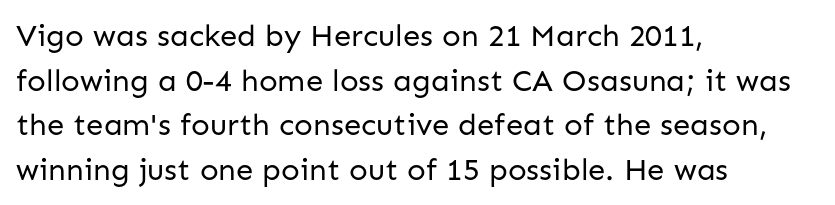
{"serif": "no", "italic": "no", "bold": "no", "weight": "regular", "width": "normal", "stroke_contrast": "low", "x_height": "medium", "monospaced": "no", "underline": "no", "align": "left", "line_spacing": "normal", "line_spacing_ratio": 1.44, "letter_spacing": "normal", "letter_spacing_em": 0.0, "glyph_px": 31}
